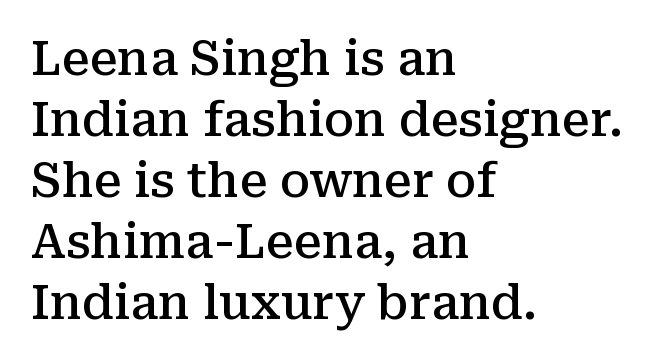
The image shows 47 px semibold serif type, upright; set left-aligned, normal line spacing (1.3x), normal letter spacing, not underlined; medium stroke contrast and a medium x-height.
